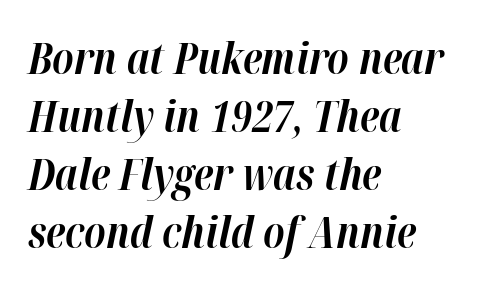
The image shows 43 px bold type, italic (leaning right); set left-aligned, normal line spacing (1.35x), normal letter spacing, not underlined; high stroke contrast and a medium x-height.
